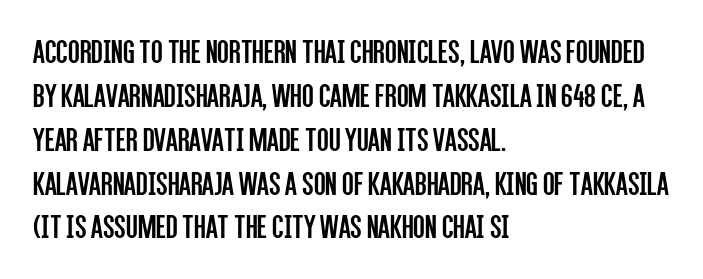
Q: Is the text bold? A: No.
Q: Is the text italic (slanted)? A: No, it is upright.
Q: Is the typeface a serif or a sans-serif typeface? A: Sans-serif.
Q: Is the text underlined? A: No.
Q: How is the paragraph aligned? A: Left-aligned.
Q: Is the spacing between letters normal or unusually wide? A: Normal.
Q: Is the spacing between lines tight, normal or loose? A: Normal.
Q: Width (condensed, normal, or wide)? A: Condensed.
Q: Stroke contrast? A: Low.
Q: x-height? A: Large.
Q: Monospaced? A: No.
